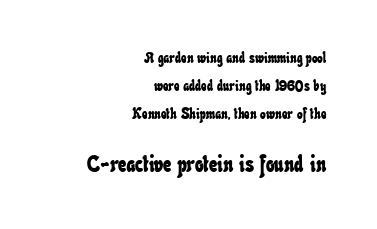
The image shows 23 px text type; set right-aligned, line spacing 1.88x, normal letter spacing, not underlined; the second (bottom) block is 1.53x larger.
